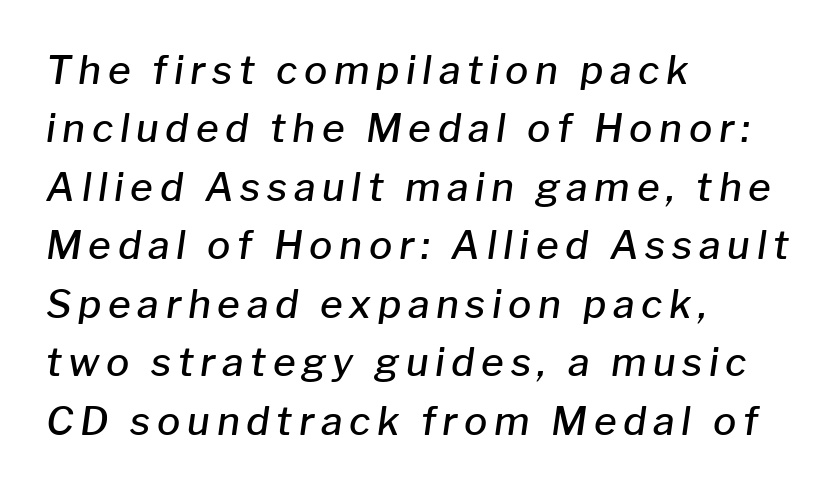
Nobody drew a line under any word here. Set as a demibold, roughly 600 on the weight scale. The rendering uses a moderate line-height, typical for paragraphs. Reading down the block, your eye returns to a fixed left position each line. Spacing verdict: proportional, widths tailored to each character.
